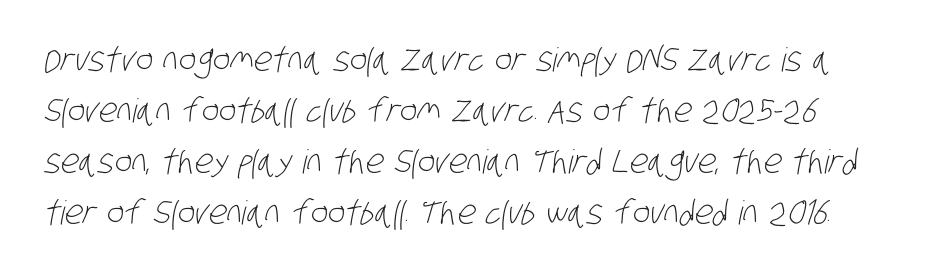
Compared with a typical body face, this is equally light or lighter still. Successive baselines arrive at the customary interval. The passage shown is typeset with a sans-serif family. Nobody drew a line under any word here. Think of a printed novel: that variable character pitch is what you see here.
